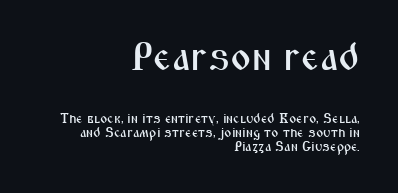
Every row of glyphs terminates at an identical x-position on the right. Posture: vertical. Compared with typical body copy, the letter spacing here is the same. This rendering employs a face without finishing strokes, i.e., a sans-serif. Scale decreases going downward across the two blocks.
